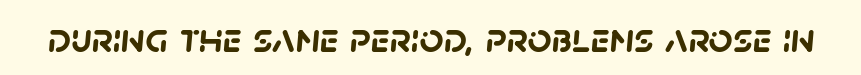
Character widths vary here, with narrow letters taking less room than wide ones. The letters sit at their default tracking, neither squeezed nor spread. Letterform terminals end flat and unadorned throughout the passage. Its strokes are broad and dark, the hallmark of bold type.
